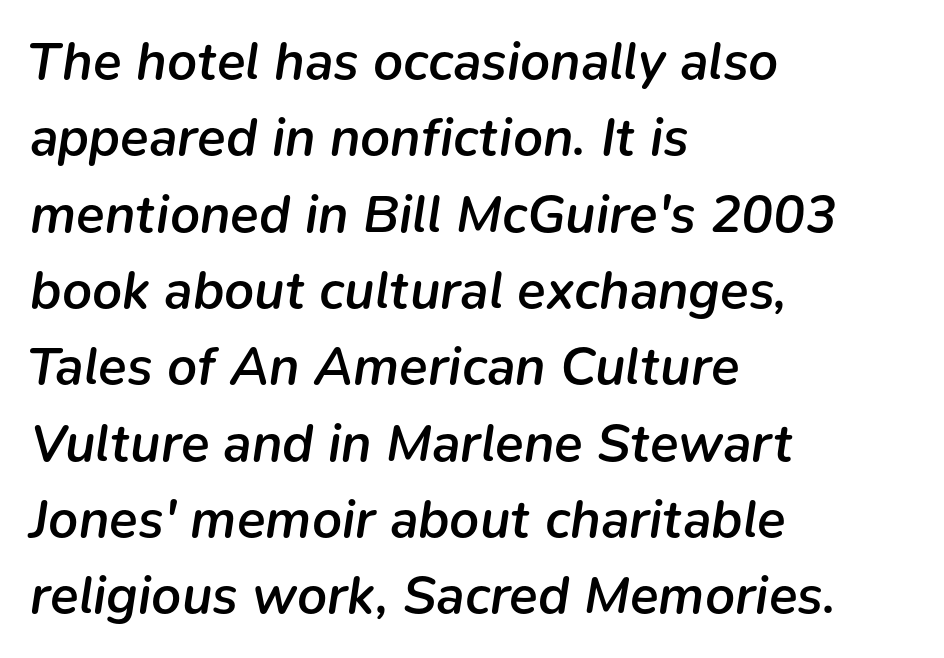
The image shows 53 px semibold type, italic (leaning right); set left-aligned, normal line spacing (1.44x), normal letter spacing, not underlined; low stroke contrast and a medium x-height.
